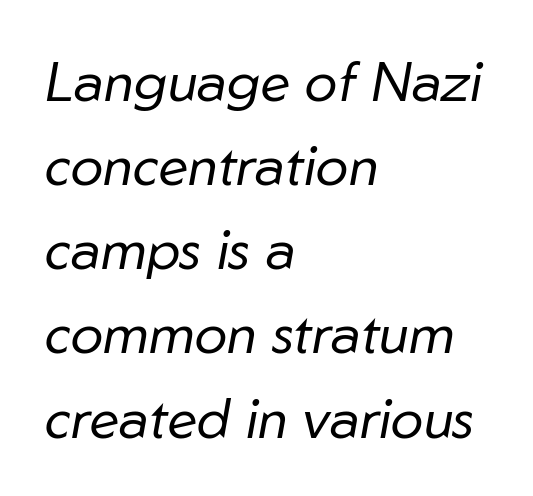
{"italic": "yes", "lean": "right", "slant_degrees": 10, "bold": "no", "weight": "regular", "width": "normal", "stroke_contrast": "low", "x_height": "medium", "monospaced": "no", "underline": "no", "align": "left", "line_spacing": "normal", "line_spacing_ratio": 1.53, "letter_spacing": "normal", "letter_spacing_em": 0.0, "glyph_px": 55}
